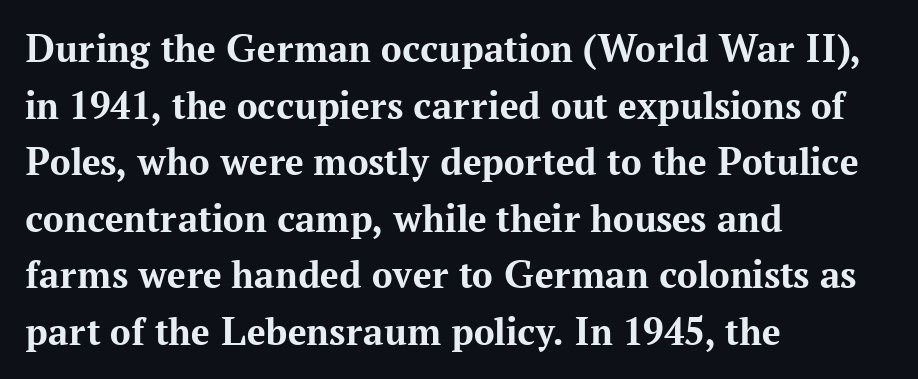
{"serif": "yes", "italic": "no", "bold": "yes", "weight": "bold", "width": "normal", "stroke_contrast": "medium", "x_height": "medium", "monospaced": "no", "underline": "no", "align": "left", "line_spacing": "normal", "line_spacing_ratio": 1.38, "letter_spacing": "normal", "letter_spacing_em": 0.0, "glyph_px": 41}
